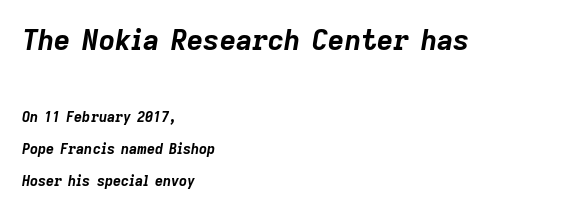
{"italic": "yes", "lean": "right", "slant_degrees": 9, "bold": "yes", "weight": "bold", "width": "normal", "stroke_contrast": "low", "x_height": "medium", "monospaced": "no", "underline": "no", "align": "left", "line_spacing": "loose", "line_spacing_ratio": 2.28, "letter_spacing": "normal", "letter_spacing_em": 0.0, "larger_block": "first", "size_ratio": 2.0, "glyph_px": 28}
